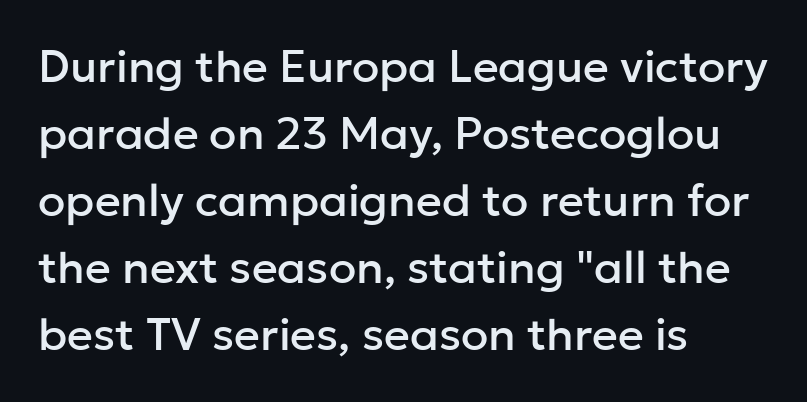
Q: Is the text italic (slanted)? A: No, it is upright.
Q: Is the typeface a serif or a sans-serif typeface? A: Sans-serif.
Q: Is the text underlined? A: No.
Q: How is the paragraph aligned? A: Left-aligned.
Q: Is the spacing between letters normal or unusually wide? A: Normal.
Q: Is the spacing between lines tight, normal or loose? A: Normal.
Q: Width (condensed, normal, or wide)? A: Normal.
Q: Stroke contrast? A: Low.
Q: x-height? A: Medium.
Q: Monospaced? A: No.
